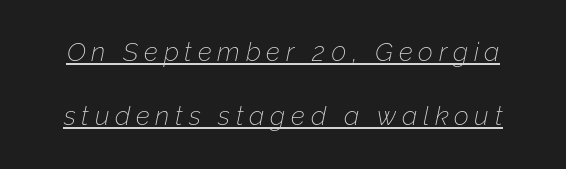
Q: Is the text bold? A: No.
Q: Is the text italic (slanted)? A: Yes, it leans right by about 12 degrees.
Q: Is the text underlined? A: Yes.
Q: Is the spacing between letters normal or unusually wide? A: Unusually wide.
Q: Is the spacing between lines tight, normal or loose? A: Loose.
